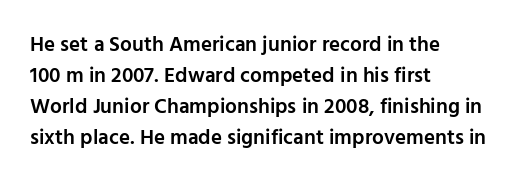
Q: Is the text bold? A: Semi-bold.
Q: Is the text italic (slanted)? A: No, it is upright.
Q: Is the text underlined? A: No.
Q: How is the paragraph aligned? A: Left-aligned.
Q: Is the spacing between letters normal or unusually wide? A: Normal.
Q: Is the spacing between lines tight, normal or loose? A: Normal.
